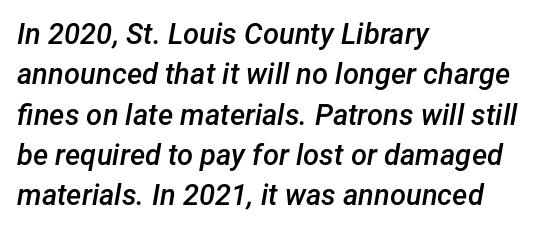
Compared with an ordinary text face, these strokes are moderately heavier — a semibold. Slanted lettering throughout. The face used here is proportionally spaced, like ordinary book or web type. Letters rest on an invisible, unmarked baseline. A student would call this left alignment; a typographer would say flush left, rag right.
